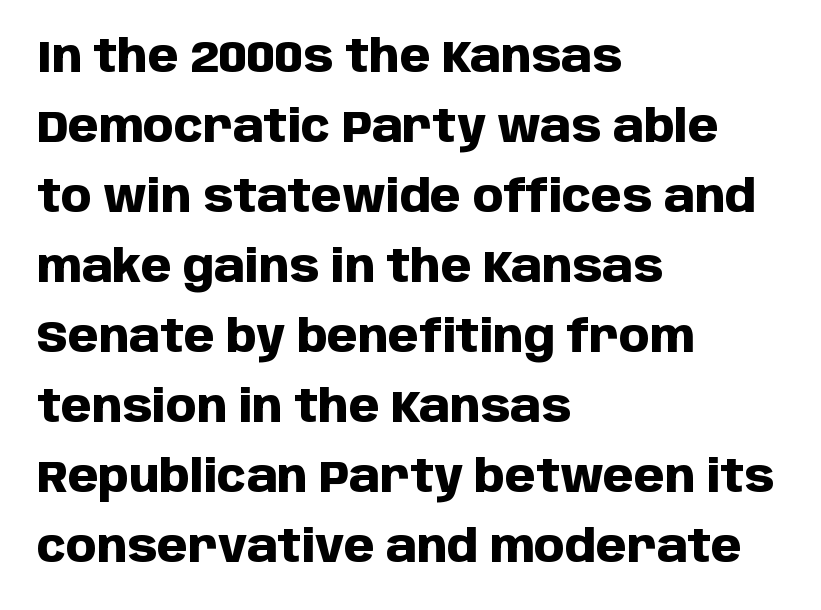
Each letter keeps its own natural width here, so spacing adapts to shape. Tall strokes in this sample are plumb rather than angled. The passage shown stacks its lines at a standard gap. Descender tails drop into unmarked territory. Words appear dense and cohesive because spacing is normal. In CSS terms this would be text-align: left.
